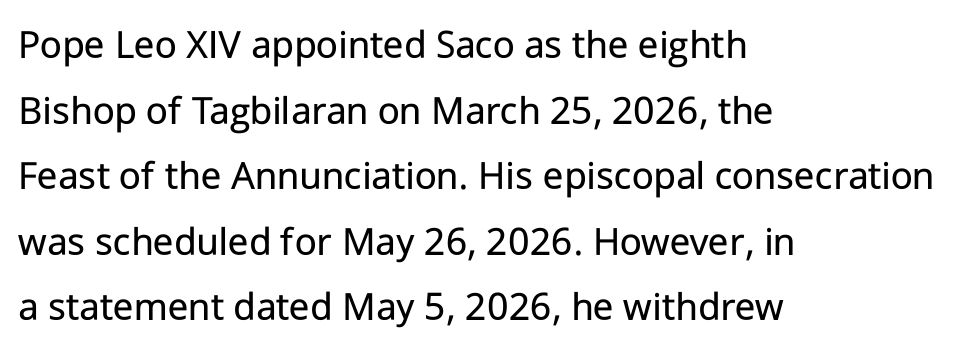
The image shows 42 px regular-weight sans-serif type, upright; set left-aligned, normal line spacing (1.56x), normal letter spacing, not underlined; low stroke contrast and a medium x-height.
